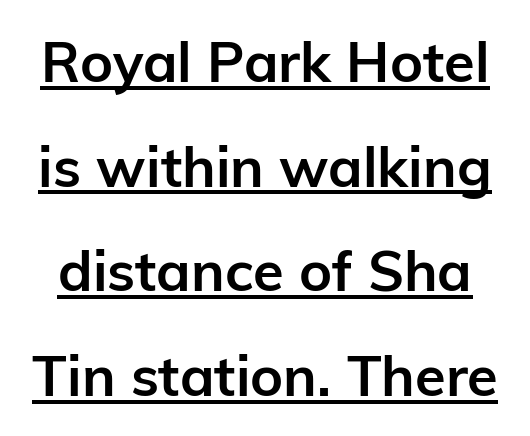
{"serif": "no", "italic": "no", "bold": "yes", "weight": "semibold", "width": "normal", "stroke_contrast": "low", "x_height": "medium", "monospaced": "no", "underline": "yes", "line_spacing_ratio": 1.87, "letter_spacing": "normal", "letter_spacing_em": 0.0, "glyph_px": 56}
